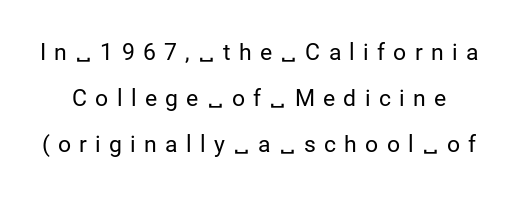
If you drew a line through each stem, it would be perfectly vertical. Words float on clear page, feet unadorned. Counters stay open thanks to moderate or lighter strokes. Baseline-to-baseline distance is far greater than the letter height. This sample uses expanded letter spacing, leaving extra air between glyphs.
